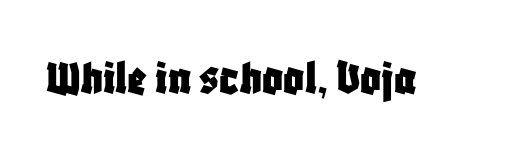
The image shows 51 px condensed sans-serif type, upright; set normal letter spacing, not underlined; low stroke contrast and a large x-height.
